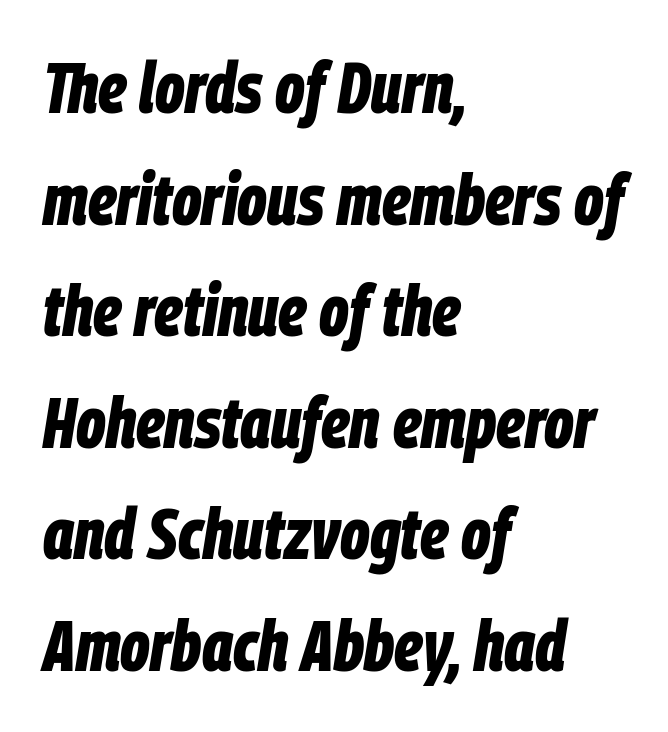
The image shows 72 px bold, condensed type, italic (leaning right); set left-aligned, normal line spacing (1.55x), normal letter spacing, not underlined; low stroke contrast and a large x-height.
